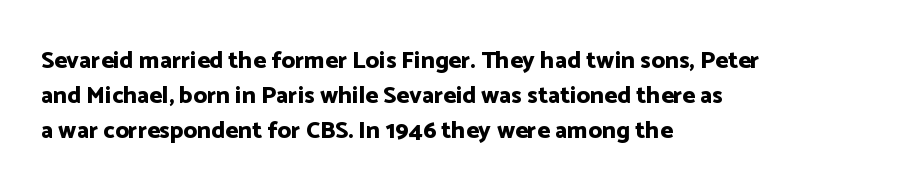
{"italic": "no", "bold": "yes", "underline": "no", "align": "left", "line_spacing": "normal", "line_spacing_ratio": 1.46, "letter_spacing": "normal", "letter_spacing_em": 0.0, "glyph_px": 24}
